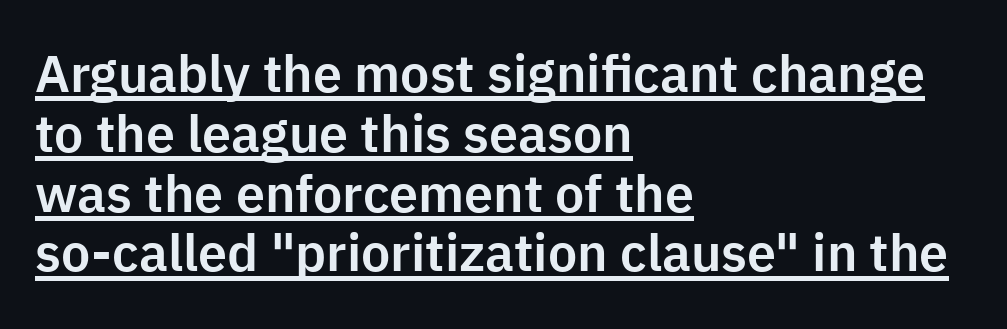
The image shows 52 px sans-serif type, upright; set left-aligned, tight line spacing (1.15x), normal letter spacing, underlined; low stroke contrast and a medium x-height.
